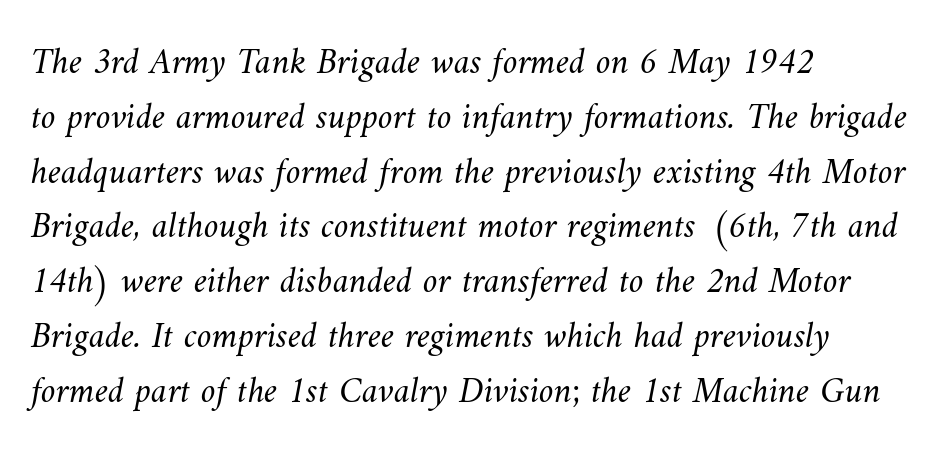
{"bold": "no", "weight": "light", "width": "normal", "stroke_contrast": "medium", "x_height": "small", "monospaced": "no", "underline": "no", "align": "left", "line_spacing": "normal", "line_spacing_ratio": 1.48, "letter_spacing": "normal", "letter_spacing_em": 0.0, "glyph_px": 37}
